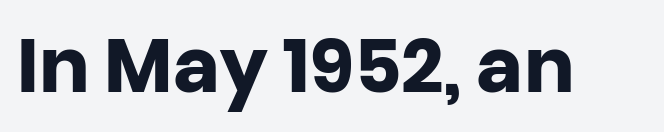
{"serif": "no", "italic": "no", "bold": "yes", "weight": "heavy", "width": "normal", "stroke_contrast": "low", "x_height": "large", "monospaced": "no", "underline": "no", "letter_spacing": "normal", "letter_spacing_em": 0.0, "glyph_px": 75}
